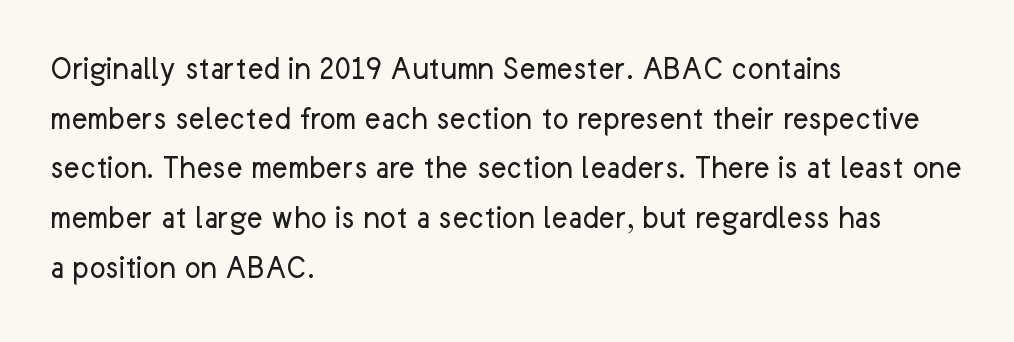
Reading down the column, the eye jumps a familiar distance to each next line. No chunkiness to these letters — they're not bold. Italic? Not at all — the glyphs are vertical. Each letter keeps its own natural width here, so spacing adapts to shape.
